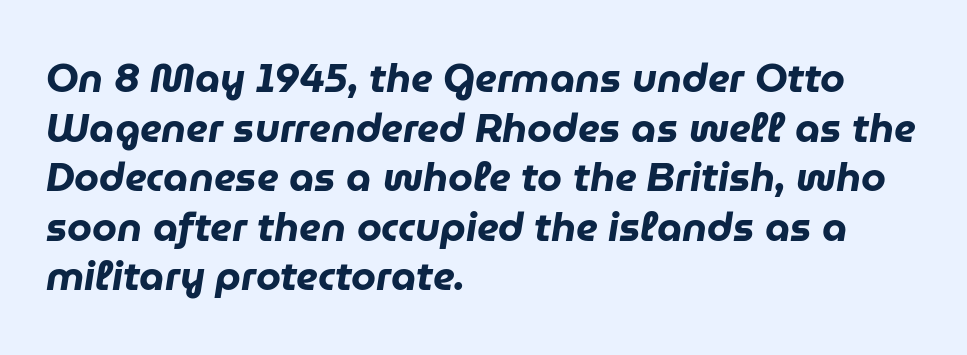
{"italic": "yes", "lean": "right", "slant_degrees": 9, "bold": "yes", "weight": "heavy", "width": "normal", "stroke_contrast": "low", "x_height": "medium", "monospaced": "no", "underline": "no", "align": "left", "line_spacing_ratio": 1.24, "letter_spacing": "normal", "letter_spacing_em": 0.0, "glyph_px": 40}
